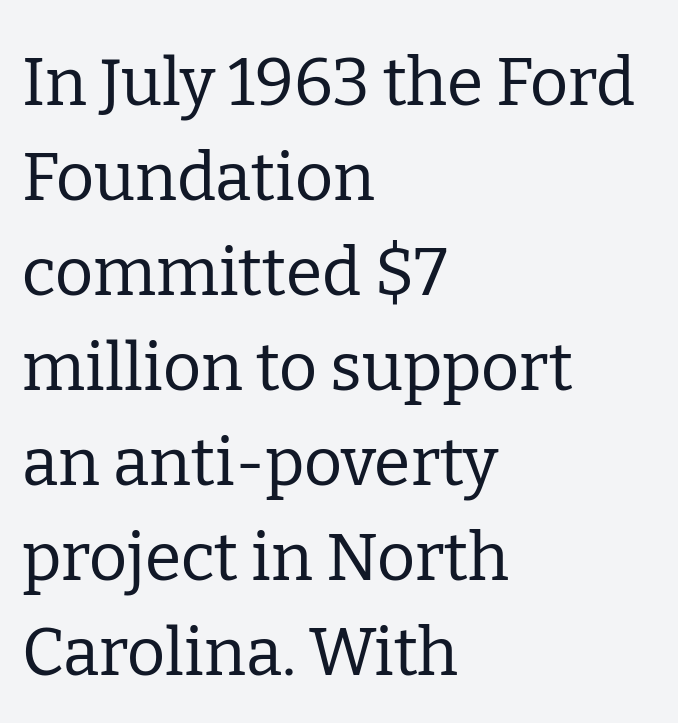
{"serif": "yes", "italic": "no", "bold": "no", "weight": "regular", "width": "normal", "stroke_contrast": "low", "x_height": "medium", "monospaced": "no", "underline": "no", "align": "left", "line_spacing": "normal", "line_spacing_ratio": 1.44, "letter_spacing": "normal", "letter_spacing_em": 0.0, "glyph_px": 66}
